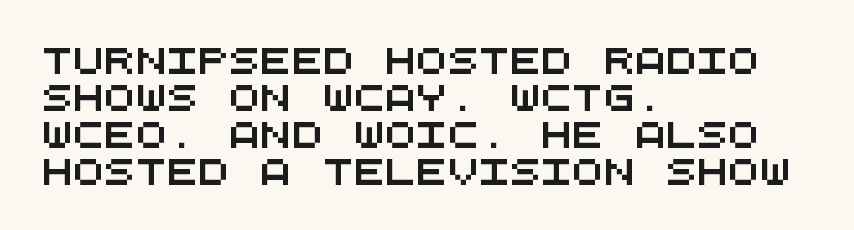
Q: Is the text underlined? A: No.
Q: How is the paragraph aligned? A: Left-aligned.
Q: Is the spacing between letters normal or unusually wide? A: Normal.
Q: Is the spacing between lines tight, normal or loose? A: Normal.
